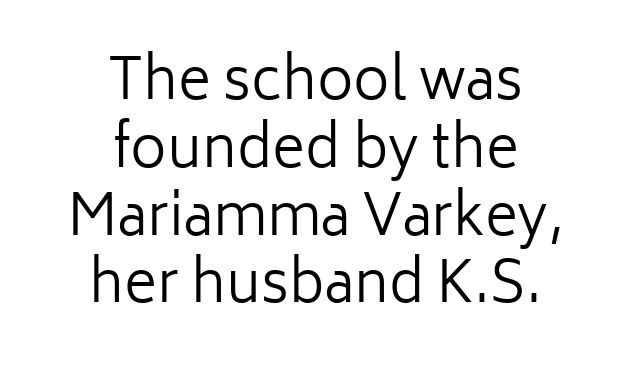
Q: Is the text bold? A: No.
Q: Is the text italic (slanted)? A: No, it is upright.
Q: Is the typeface a serif or a sans-serif typeface? A: Sans-serif.
Q: Is the text underlined? A: No.
Q: How is the paragraph aligned? A: Centered.
Q: Is the spacing between letters normal or unusually wide? A: Normal.
Q: Width (condensed, normal, or wide)? A: Normal.
Q: Stroke contrast? A: Low.
Q: x-height? A: Medium.
Q: Monospaced? A: No.
